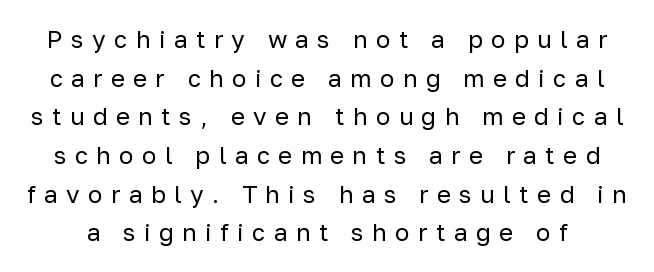
Does the lettering tilt? It doesn't — this is upright. Lines of text with bare space underneath. Stems and bowls with no extra thickness — not bold. Evenly set lines give the paragraph a standard silhouette.
